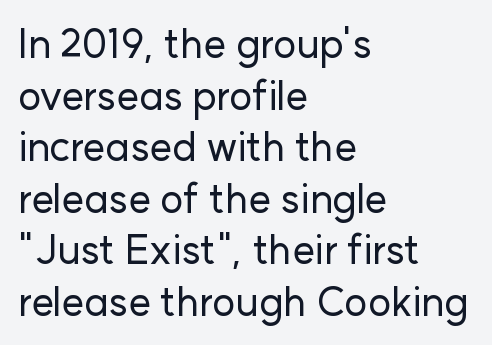
{"serif": "no", "italic": "no", "width": "normal", "stroke_contrast": "low", "x_height": "medium", "monospaced": "no", "underline": "no", "align": "left", "line_spacing": "normal", "line_spacing_ratio": 1.29, "letter_spacing": "normal", "letter_spacing_em": 0.0, "glyph_px": 40}
